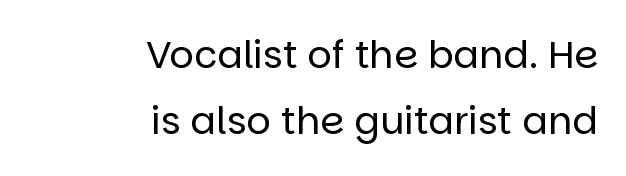
Q: Is the text bold? A: No.
Q: Is the text italic (slanted)? A: No, it is upright.
Q: Is the typeface a serif or a sans-serif typeface? A: Sans-serif.
Q: Is the text underlined? A: No.
Q: How is the paragraph aligned? A: Right-aligned.
Q: Is the spacing between letters normal or unusually wide? A: Normal.
Q: Width (condensed, normal, or wide)? A: Normal.
Q: Stroke contrast? A: Low.
Q: x-height? A: Large.
Q: Monospaced? A: No.
